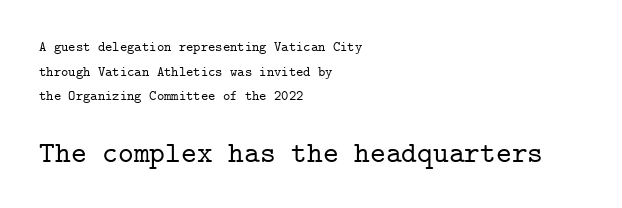
Each line starts at the same left margin while the right side varies. Clear beneath every line of the passage. Is this a fixed-width face? Yes — each glyph sits in an identical cell. The lower block of text is set noticeably larger than the block above it. Nope, not italic — everything's standing straight. Each word holds together tightly as a unit, with standard inter-letter gaps.
